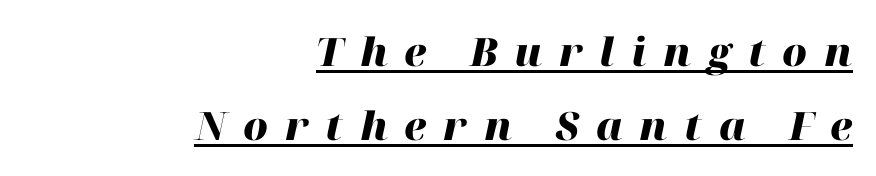
The image shows 39 px heavy type, italic (leaning right); set right-aligned, line spacing 1.89x, unusually wide letter spacing (+0.43 em), underlined; high stroke contrast and a medium x-height.
